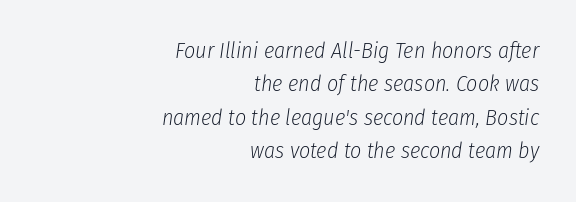
Would a proofreader flag this as italicized? Yes. What's the leading like? Ordinary, nothing unusual. Every row of glyphs terminates at an identical x-position on the right. Honestly, there is no underline to notice here at all. Summary of weight: not heavy and not bold.
